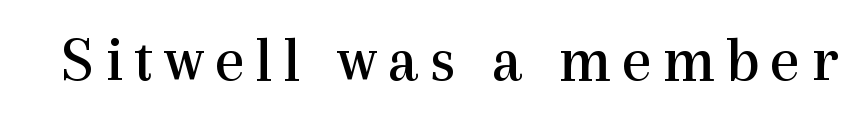
{"serif": "yes", "italic": "no", "bold": "no", "weight": "regular", "width": "normal", "x_height": "medium", "monospaced": "no", "underline": "no", "glyph_px": 65}
